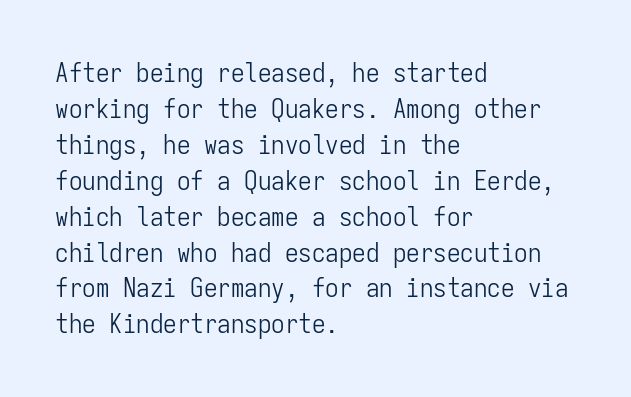
The image shows 27 px text type, upright; set left-aligned, normal line spacing (1.33x), normal letter spacing, not underlined.
